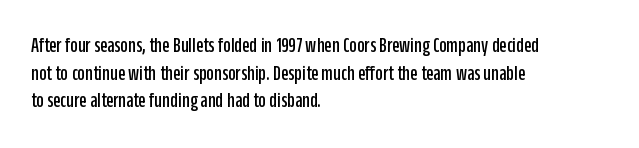
{"italic": "no", "underline": "no", "align": "left", "line_spacing": "normal", "line_spacing_ratio": 1.31, "letter_spacing": "normal", "letter_spacing_em": 0.0, "glyph_px": 21}
